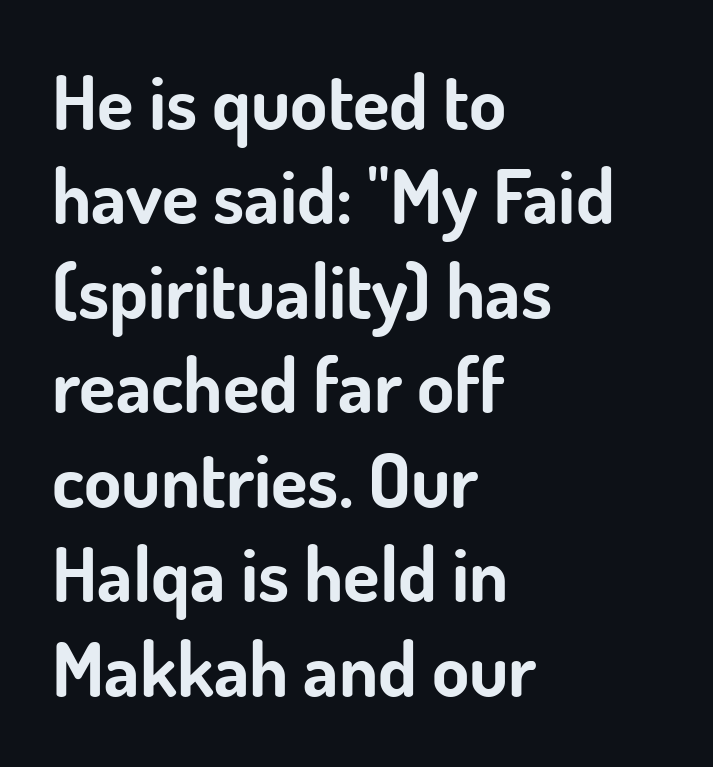
These lines stack with their left ends in a neat column. Ascenders rise straight up at ninety degrees. This is sans-serif lettering, the kind often seen on screens and signage. Just letters on the line, the space beneath them empty. The typesetting leans heavy: a genuine bold. The face used here is rendered with its standard letterfit.
